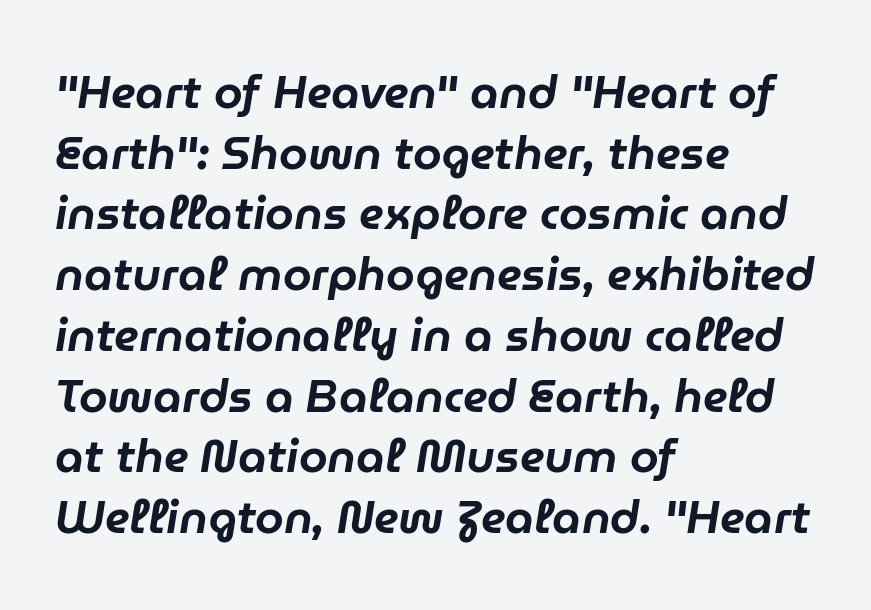
Q: Is the text italic (slanted)? A: Yes, it leans right by about 9 degrees.
Q: Is the text underlined? A: No.
Q: How is the paragraph aligned? A: Left-aligned.
Q: Is the spacing between letters normal or unusually wide? A: Normal.
Q: Is the spacing between lines tight, normal or loose? A: Normal.
Q: Width (condensed, normal, or wide)? A: Normal.
Q: Stroke contrast? A: Low.
Q: x-height? A: Medium.
Q: Monospaced? A: No.
